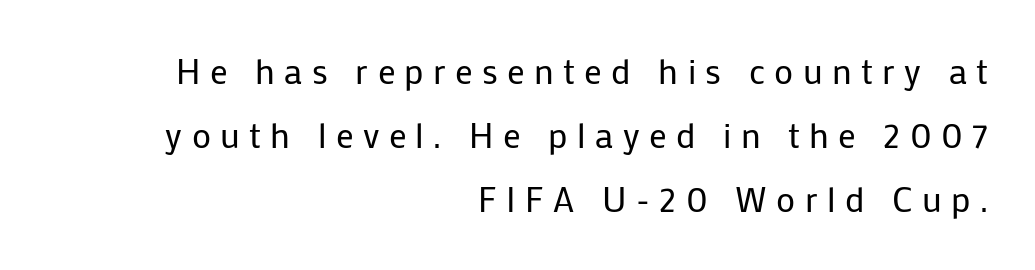
The letters stand upright; this is a roman face. Classification — sans serif. The typesetting does not lean heavy: it is not bold. Short note: letters widely spaced. Do the characters align in a grid? No, the font is proportional.
